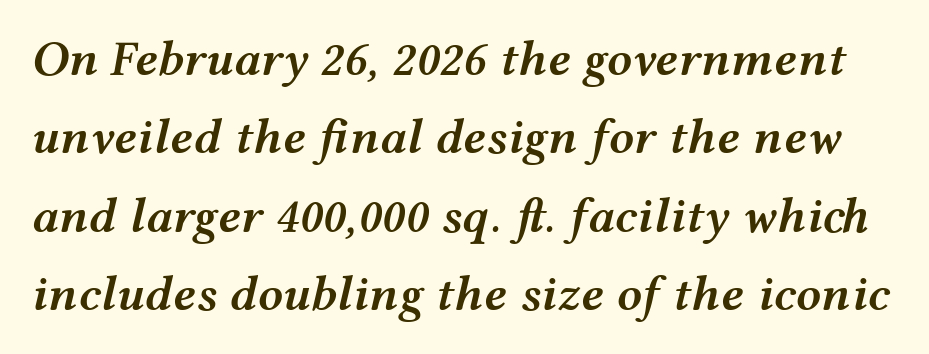
{"italic": "yes", "lean": "right", "slant_degrees": 12, "bold": "semi", "weight": "semibold", "width": "wide", "stroke_contrast": "medium", "x_height": "medium", "monospaced": "no", "underline": "no", "line_spacing": "normal", "line_spacing_ratio": 1.57, "letter_spacing": "normal", "letter_spacing_em": 0.0, "glyph_px": 50}
